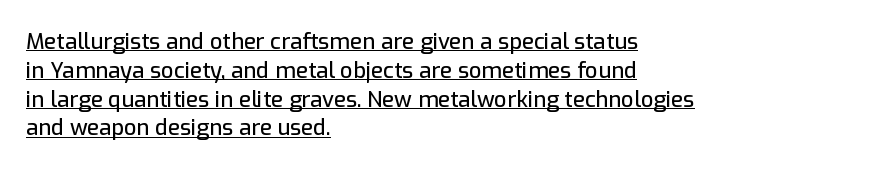
Q: Is the text italic (slanted)? A: No, it is upright.
Q: Is the text underlined? A: Yes.
Q: How is the paragraph aligned? A: Left-aligned.
Q: Is the spacing between letters normal or unusually wide? A: Normal.
Q: Is the spacing between lines tight, normal or loose? A: Normal.
